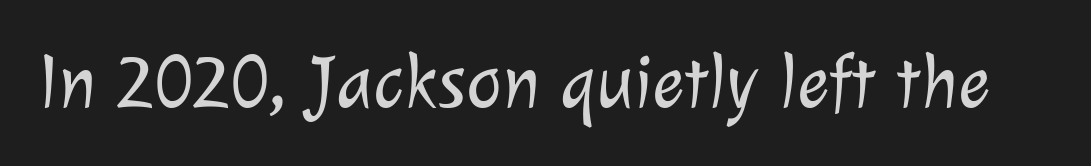
{"serif": "no", "bold": "no", "weight": "light", "width": "normal", "stroke_contrast": "low", "x_height": "medium", "monospaced": "no", "underline": "no", "letter_spacing": "normal", "letter_spacing_em": 0.0, "glyph_px": 76}
